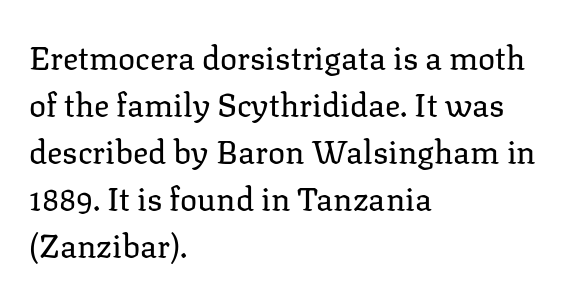
The block of text has a typical density, with ordinary space between rows. You can tell from the footed stems that serif type was used. These lines stack with their left ends in a neat column. The rendering uses natural spacing where letterforms have individual widths.
